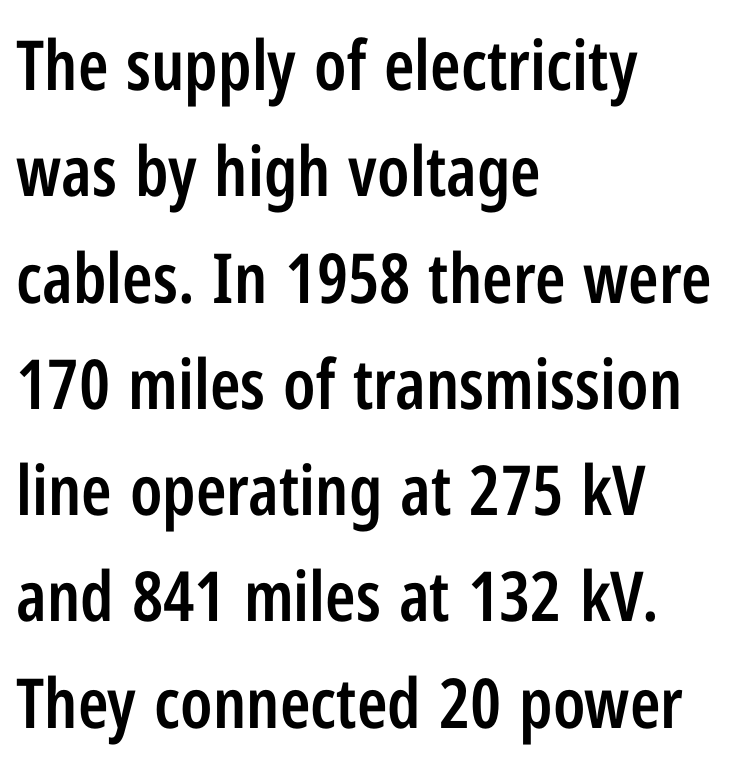
It's the straight-up-and-down kind of type. Each letter's strokes conclude bluntly, with no projecting serifs. The paragraph shown leans on its left margin. Glyph-to-glyph distance matches everyday printed text. The passage shown is typed in a proportional face where columns would drift.
